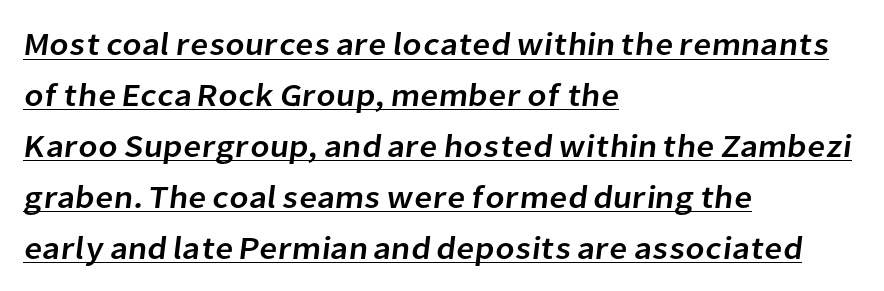
The image shows 32 px sans-serif type; set left-aligned, normal line spacing (1.59x), normal letter spacing, underlined; low stroke contrast and a medium x-height.
